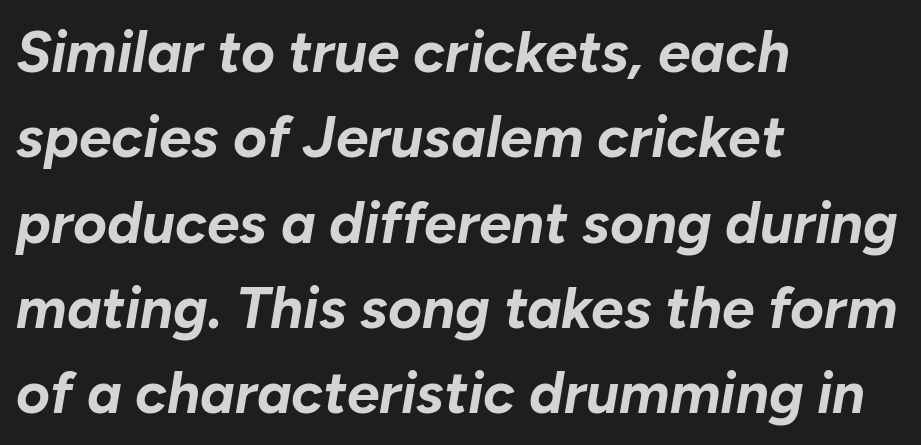
The image shows 58 px bold type, italic (leaning right); set left-aligned, normal line spacing (1.47x), normal letter spacing, not underlined; low stroke contrast and a medium x-height.
